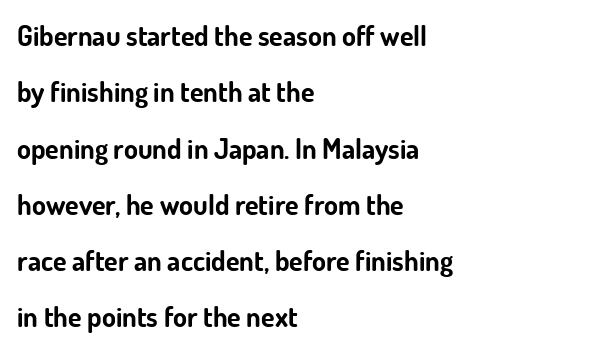
Does the leading feel generous? Absolutely, it's lavish. Underlining? Definitely not there. These lines are rendered in a variable-pitch font. To sum up the face: it is a sans, with no serifs.
